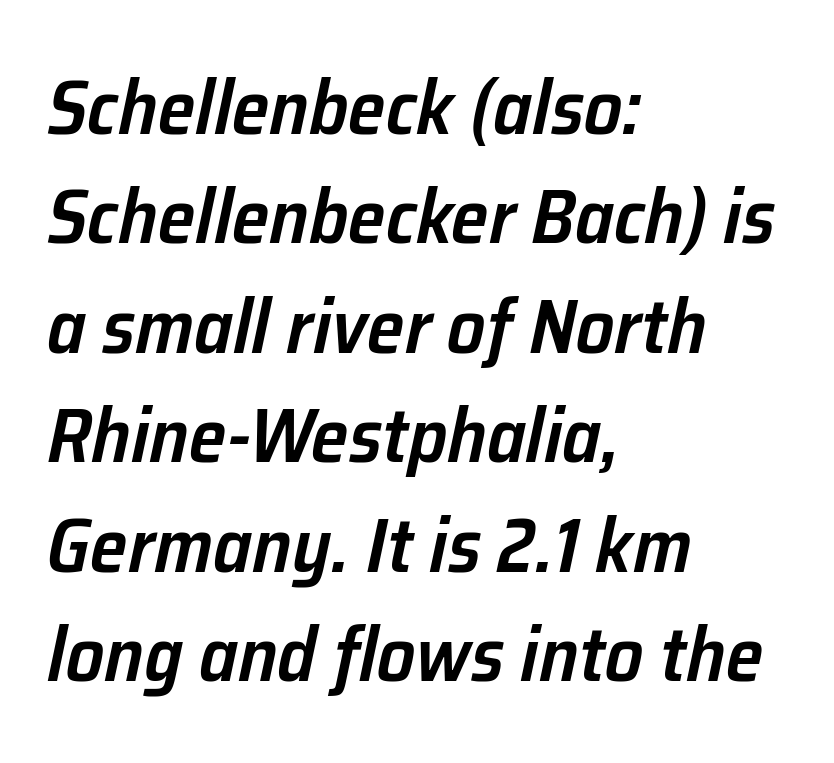
Q: Is the text bold? A: Semi-bold.
Q: Is the text italic (slanted)? A: Yes, it leans right by about 12 degrees.
Q: Is the text underlined? A: No.
Q: How is the paragraph aligned? A: Left-aligned.
Q: Is the spacing between letters normal or unusually wide? A: Normal.
Q: Is the spacing between lines tight, normal or loose? A: Normal.
Q: Width (condensed, normal, or wide)? A: Normal.
Q: Stroke contrast? A: Low.
Q: x-height? A: Medium.
Q: Monospaced? A: No.
